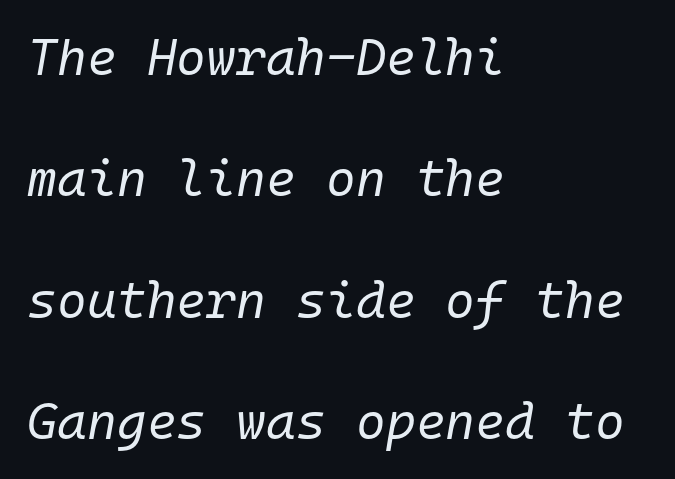
{"italic": "yes", "lean": "right", "slant_degrees": 10, "bold": "no", "weight": "regular", "width": "normal", "stroke_contrast": "low", "x_height": "medium", "monospaced": "yes", "underline": "no", "align": "left", "line_spacing": "loose", "line_spacing_ratio": 2.38, "letter_spacing": "normal", "letter_spacing_em": 0.0, "glyph_px": 51}
